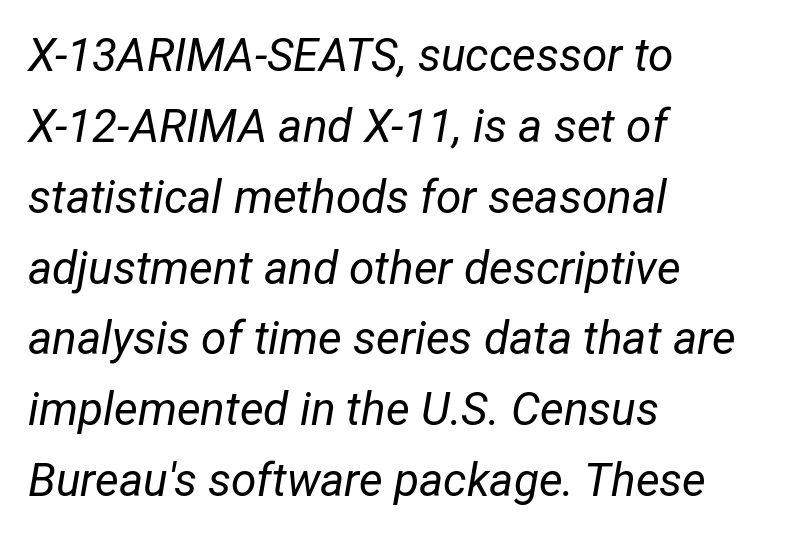
The image shows 46 px regular-weight, condensed type, italic (leaning right); set left-aligned, normal line spacing (1.54x), normal letter spacing, not underlined; low stroke contrast and a medium x-height.
